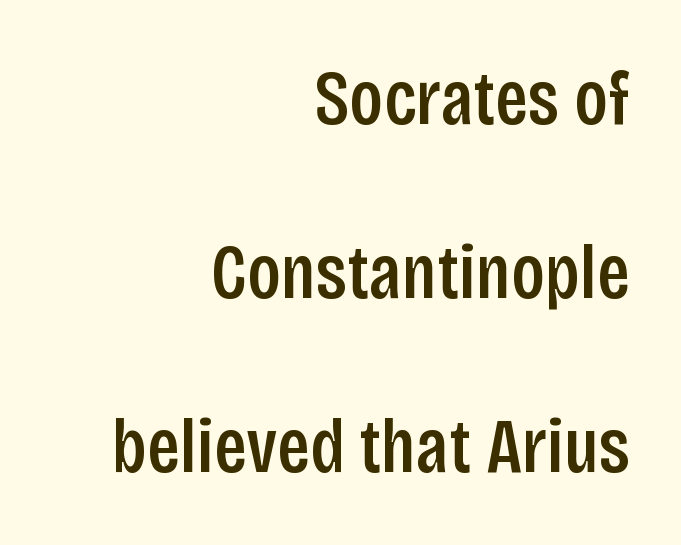
Style check: upright. Moderately thickened strokes mark this as semibold type. Proportional: the letters do not fall into vertical columns. Here the glyphs are tracked normally, forming tight word shapes. Airy leading. Underline: absent.
